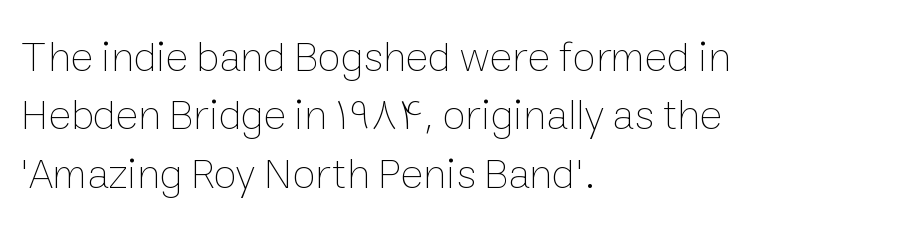
The typesetting does not lean heavy: it is not bold. Horizontal bands of white between lines are of average thickness. The face used here is rendered with its standard letterfit. This sample is left-justified, so line endings fall wherever the words run out. Every character sits straight up, as roman type does. Has an underline been added? It has not.
